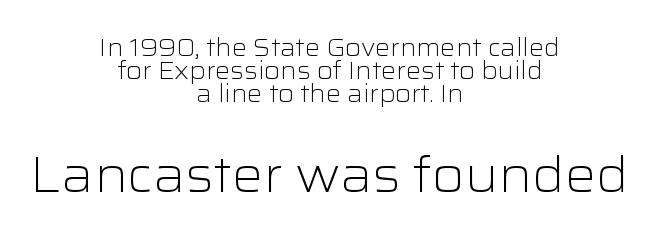
{"serif": "no", "italic": "no", "bold": "no", "weight": "light", "width": "wide", "stroke_contrast": "low", "x_height": "medium", "monospaced": "no", "underline": "no", "align": "center", "line_spacing": "tight", "line_spacing_ratio": 0.95, "letter_spacing": "normal", "letter_spacing_em": 0.0, "larger_block": "second", "size_ratio": 2.04, "glyph_px": 49}
